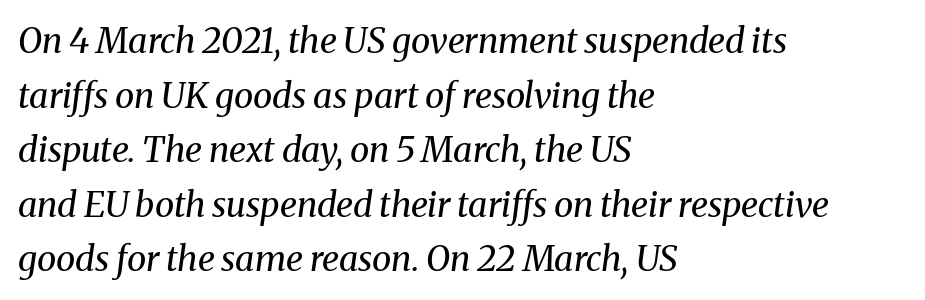
{"serif": "yes", "italic": "yes", "lean": "right", "slant_degrees": 8, "bold": "no", "weight": "regular", "width": "normal", "stroke_contrast": "medium", "x_height": "medium", "monospaced": "no", "underline": "no", "align": "left", "line_spacing": "normal", "line_spacing_ratio": 1.56, "letter_spacing": "normal", "letter_spacing_em": 0.0, "glyph_px": 35}
